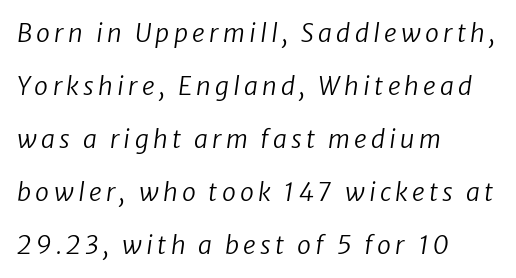
Q: Is the text bold? A: No.
Q: Is the text italic (slanted)? A: Yes, it leans right by about 8 degrees.
Q: Is the text underlined? A: No.
Q: How is the paragraph aligned? A: Left-aligned.
Q: Is the spacing between lines tight, normal or loose? A: Loose.
